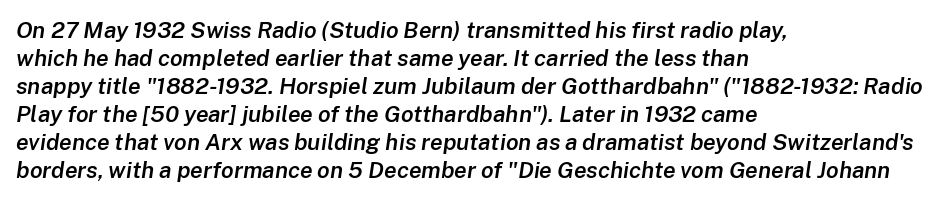
Q: Is the text bold? A: Semi-bold.
Q: Is the text italic (slanted)? A: Yes, it leans right by about 8 degrees.
Q: Is the text underlined? A: No.
Q: How is the paragraph aligned? A: Left-aligned.
Q: Is the spacing between letters normal or unusually wide? A: Normal.
